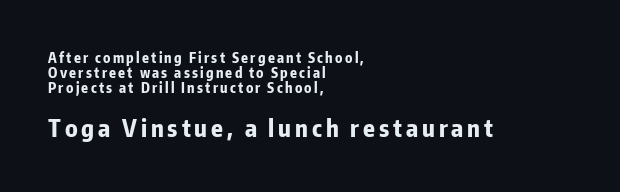
Q: Is the text bold? A: Yes.
Q: Is the text italic (slanted)? A: No, it is upright.
Q: Is the text underlined? A: No.
Q: How is the paragraph aligned? A: Left-aligned.
Q: Is the spacing between lines tight, normal or loose? A: Tight.
Q: Which block of text is set in a larger size, the first (top) or the second (bottom)? A: The second (bottom) one.
